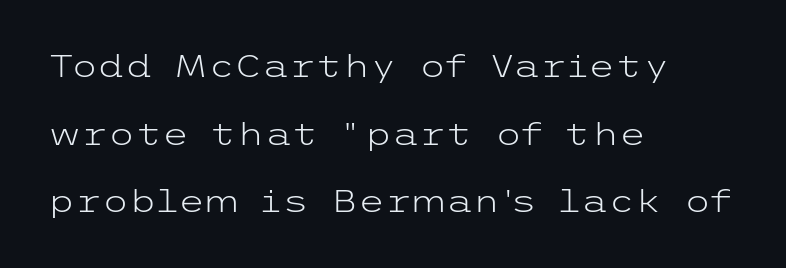
Q: Is the text bold? A: No.
Q: Is the text italic (slanted)? A: No, it is upright.
Q: Is the typeface a serif or a sans-serif typeface? A: Sans-serif.
Q: Is the text underlined? A: No.
Q: How is the paragraph aligned? A: Left-aligned.
Q: Is the spacing between letters normal or unusually wide? A: Normal.
Q: Is the spacing between lines tight, normal or loose? A: Loose.
Q: Width (condensed, normal, or wide)? A: Wide.
Q: Stroke contrast? A: Low.
Q: x-height? A: Medium.
